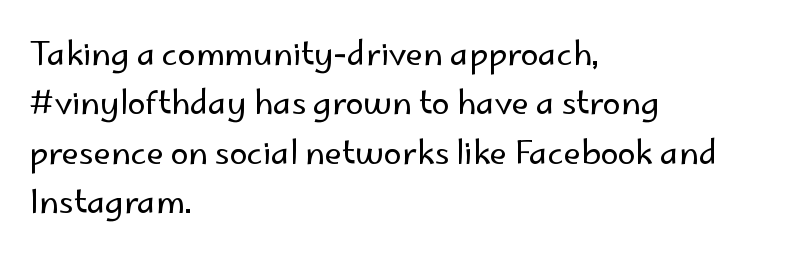
The image shows 32 px regular-weight sans-serif type, upright; set left-aligned, normal line spacing (1.54x), normal letter spacing, not underlined; low stroke contrast and a small x-height.
